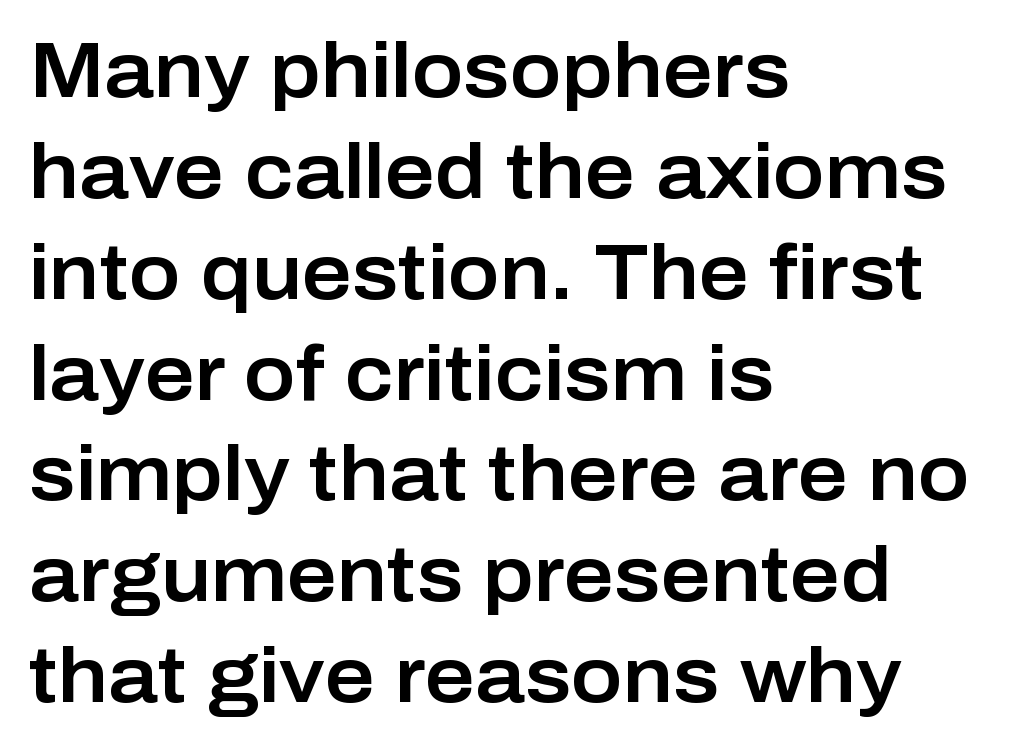
{"serif": "no", "italic": "no", "width": "normal", "stroke_contrast": "low", "x_height": "medium", "monospaced": "no", "underline": "no", "align": "left", "line_spacing": "normal", "line_spacing_ratio": 1.31, "letter_spacing": "normal", "letter_spacing_em": 0.0, "glyph_px": 77}
